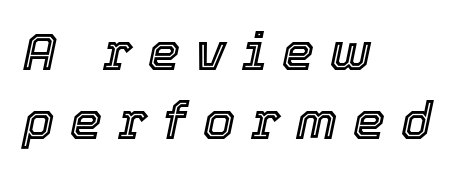
The image shows 51 px text type, italic (leaning right); set left-aligned, normal line spacing (1.35x), unusually wide letter spacing (+0.31 em), not underlined; a medium x-height.
